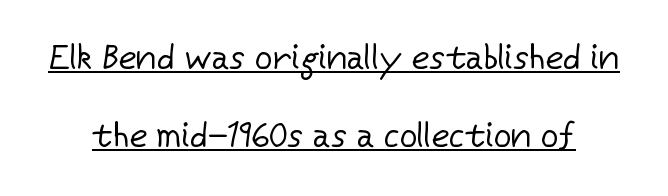
Q: Is the text bold? A: No.
Q: Is the text italic (slanted)? A: No, it is upright.
Q: Is the typeface a serif or a sans-serif typeface? A: Sans-serif.
Q: Is the text underlined? A: Yes.
Q: Is the spacing between letters normal or unusually wide? A: Normal.
Q: Is the spacing between lines tight, normal or loose? A: Loose.
Q: Width (condensed, normal, or wide)? A: Normal.
Q: Stroke contrast? A: Low.
Q: x-height? A: Medium.
Q: Monospaced? A: No.
